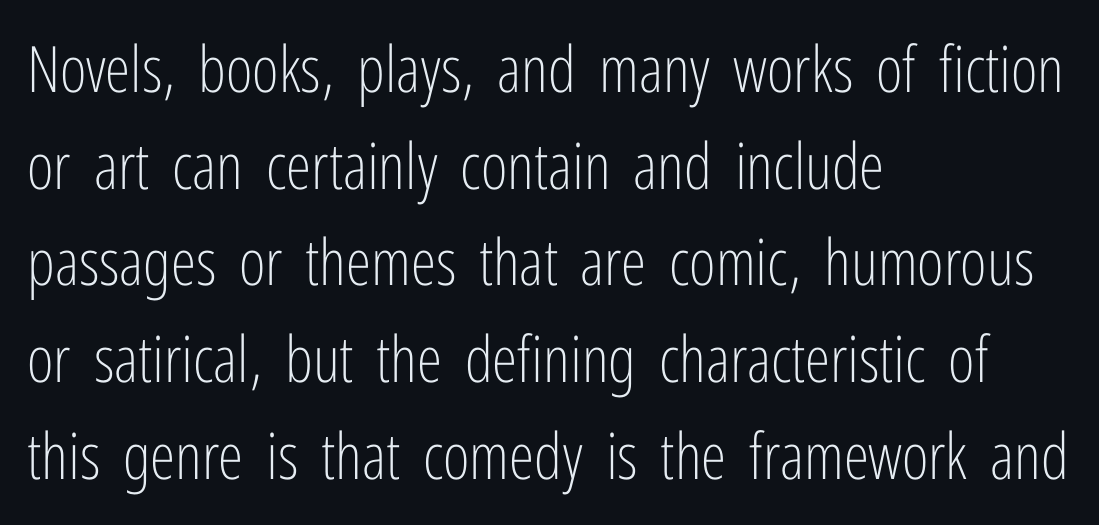
Q: Is the text bold? A: No.
Q: Is the text italic (slanted)? A: No, it is upright.
Q: Is the typeface a serif or a sans-serif typeface? A: Sans-serif.
Q: Is the text underlined? A: No.
Q: How is the paragraph aligned? A: Left-aligned.
Q: Is the spacing between letters normal or unusually wide? A: Normal.
Q: Is the spacing between lines tight, normal or loose? A: Normal.
Q: Width (condensed, normal, or wide)? A: Condensed.
Q: Stroke contrast? A: Low.
Q: x-height? A: Medium.
Q: Monospaced? A: No.
